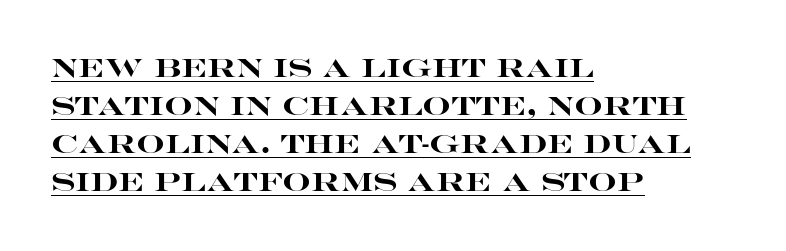
The image shows 25 px bold type, upright; set left-aligned, normal line spacing (1.52x), normal letter spacing, underlined.
